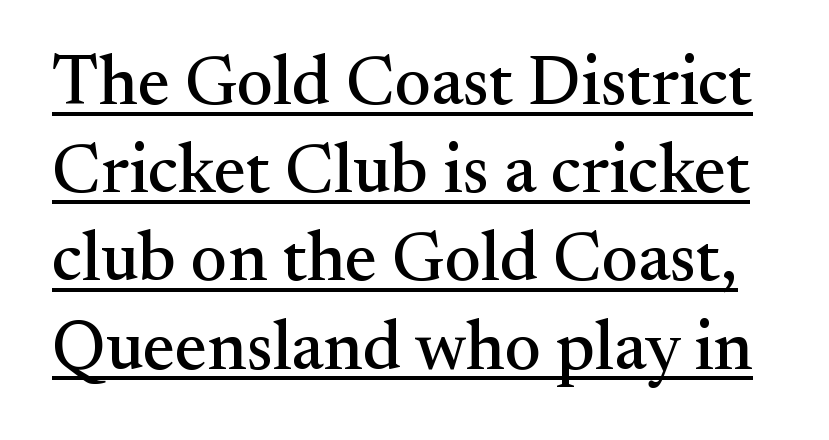
The image shows 70 px serif type, upright; set normal line spacing (1.26x), normal letter spacing, underlined; medium stroke contrast and a small x-height.
